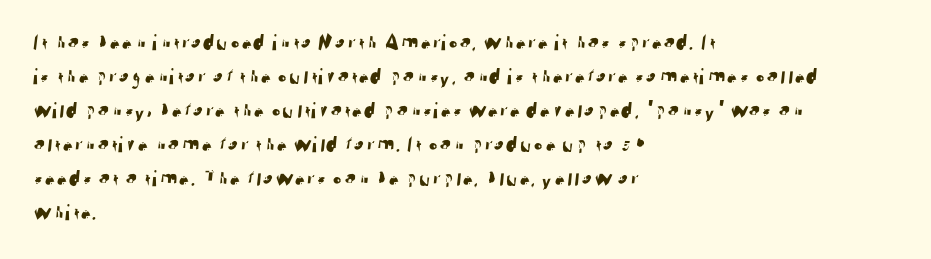
Honestly, the row spacing looks completely unremarkable. The setting favours the left margin, as ordinary paragraphs usually do. There is no visible air inserted between adjacent glyphs. Rule under the text: the space is simply empty.
